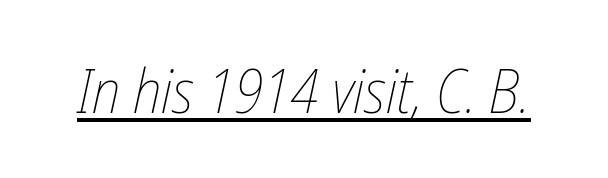
Q: Is the text bold? A: No.
Q: Is the text italic (slanted)? A: Yes, it leans right by about 12 degrees.
Q: Is the text underlined? A: Yes.
Q: Is the spacing between letters normal or unusually wide? A: Normal.
Q: Width (condensed, normal, or wide)? A: Condensed.
Q: Stroke contrast? A: Low.
Q: x-height? A: Medium.
Q: Monospaced? A: No.
